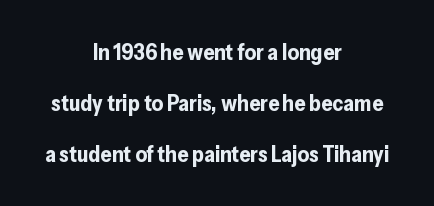
Q: Is the text bold? A: Yes.
Q: Is the text italic (slanted)? A: No, it is upright.
Q: Is the text underlined? A: No.
Q: How is the paragraph aligned? A: Centered.
Q: Is the spacing between letters normal or unusually wide? A: Normal.
Q: Is the spacing between lines tight, normal or loose? A: Loose.
